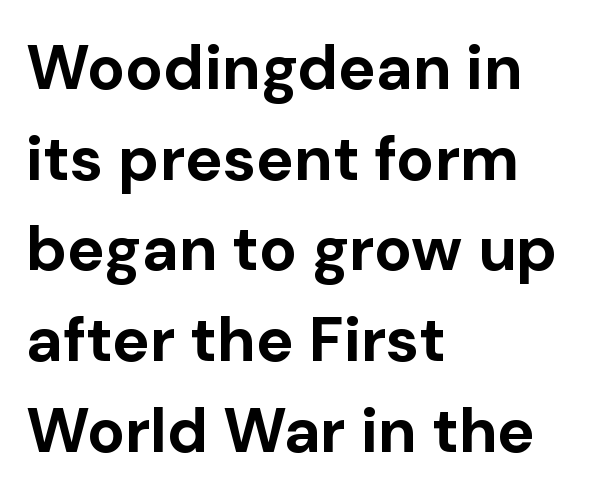
The image shows 63 px bold sans-serif type, upright; set left-aligned, normal line spacing (1.44x), normal letter spacing, not underlined; low stroke contrast and a medium x-height.
